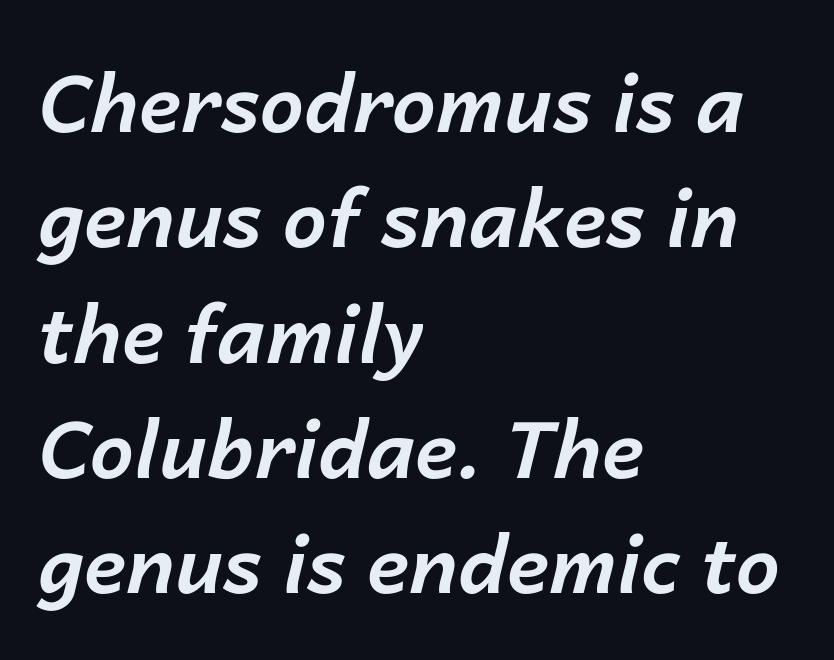
The image shows 79 px bold type, italic (leaning right); set left-aligned, normal line spacing (1.46x), normal letter spacing, not underlined; low stroke contrast and a medium x-height.
